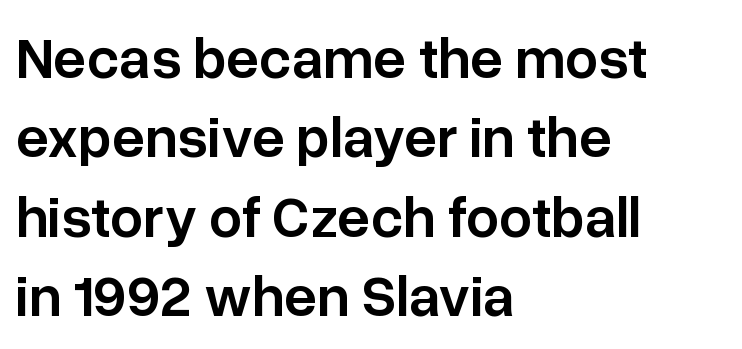
{"serif": "no", "italic": "no", "bold": "semi", "weight": "semibold", "width": "normal", "stroke_contrast": "low", "x_height": "medium", "monospaced": "no", "underline": "no", "align": "left", "line_spacing": "normal", "line_spacing_ratio": 1.37, "letter_spacing": "normal", "letter_spacing_em": 0.0, "glyph_px": 58}
